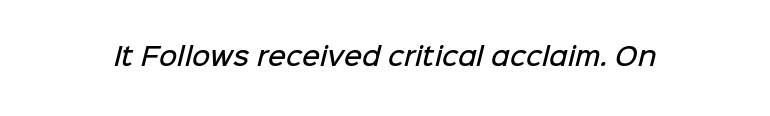
Look at the tracking — it's just the regular setting, nothing added. Type without underlining. Moderately thickened strokes mark this as semibold type.
